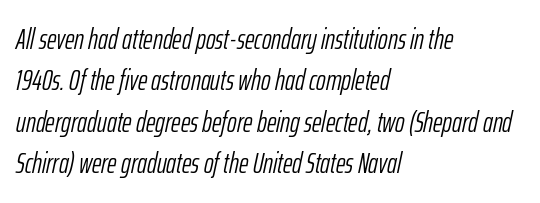
The image shows 29 px light, condensed type, italic (leaning right); set left-aligned, normal line spacing (1.43x), normal letter spacing, not underlined; low stroke contrast and a medium x-height.
